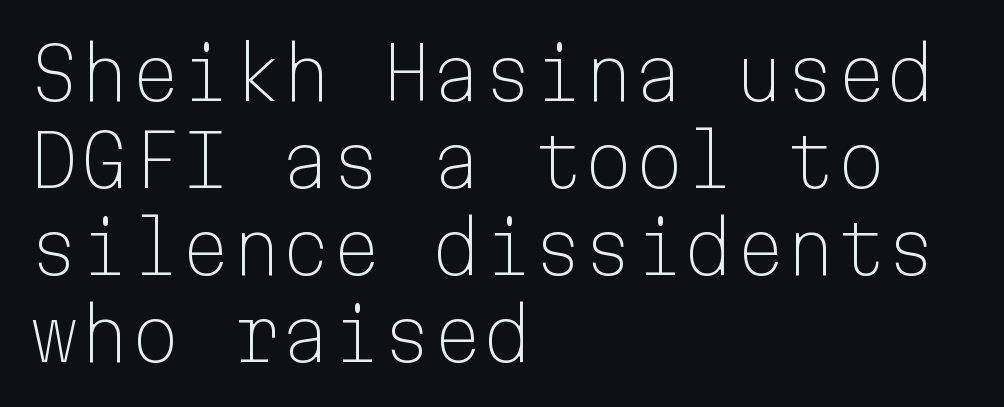
{"serif": "no", "italic": "no", "bold": "no", "weight": "light", "width": "normal", "stroke_contrast": "low", "x_height": "medium", "monospaced": "yes", "underline": "no", "align": "left", "line_spacing_ratio": 1.21, "letter_spacing": "normal", "letter_spacing_em": 0.0, "glyph_px": 72}
